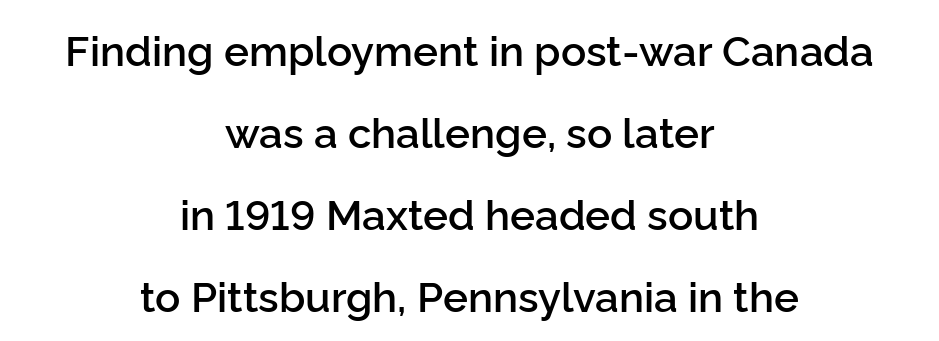
The image shows 42 px semibold sans-serif type, upright; set centered, loose line spacing (1.95x), normal letter spacing, not underlined; low stroke contrast and a medium x-height.
